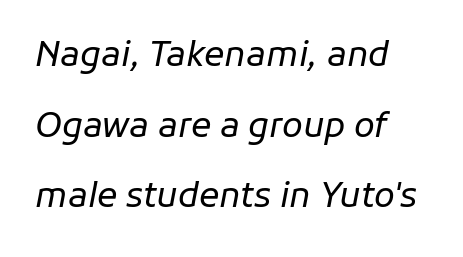
The image shows 34 px regular-weight type, italic (leaning right); set left-aligned, loose line spacing (2.08x), normal letter spacing, not underlined; low stroke contrast and a medium x-height.
